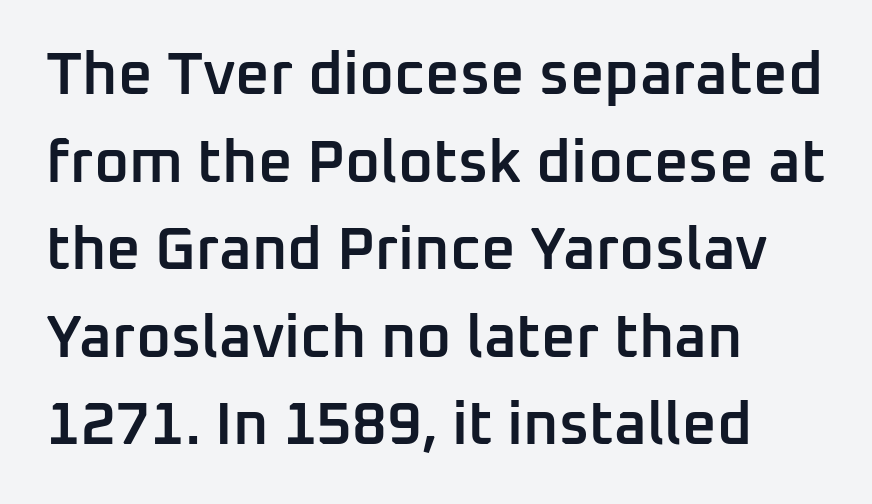
Unlike italic type, these characters show no tilt at all. Examine the stroke ends and you'll find no serifs. Honestly, there is no underline to notice here at all. The compositor pushed each line to the left boundary. The type is set solid horizontally, with unmodified tracking. Note the varied advance widths — an 'i' is clearly narrower than an 'm'.
